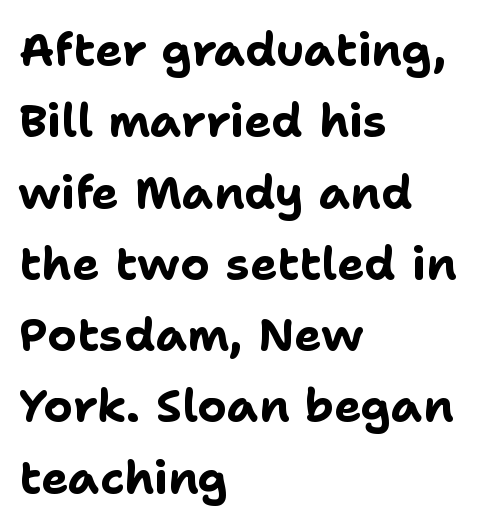
{"serif": "no", "italic": "no", "bold": "yes", "weight": "bold", "width": "normal", "stroke_contrast": "low", "x_height": "medium", "monospaced": "no", "underline": "no", "align": "left", "line_spacing": "normal", "line_spacing_ratio": 1.55, "letter_spacing": "normal", "letter_spacing_em": 0.0, "glyph_px": 46}
